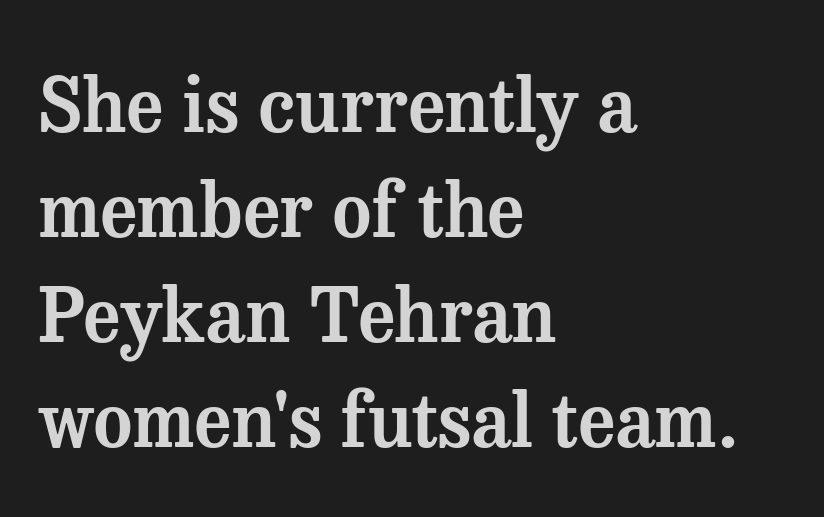
The image shows 75 px serif type, upright; set left-aligned, normal line spacing (1.4x), normal letter spacing, not underlined; medium stroke contrast and a medium x-height.
